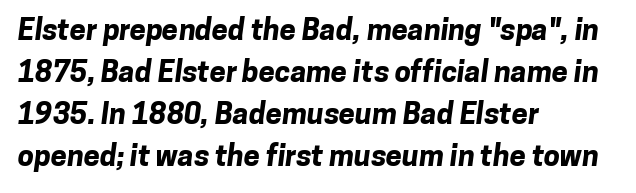
{"serif": "no", "bold": "yes", "weight": "bold", "width": "normal", "stroke_contrast": "low", "x_height": "medium", "monospaced": "no", "underline": "no", "align": "left", "line_spacing": "normal", "line_spacing_ratio": 1.45, "letter_spacing": "normal", "letter_spacing_em": 0.0, "glyph_px": 29}
